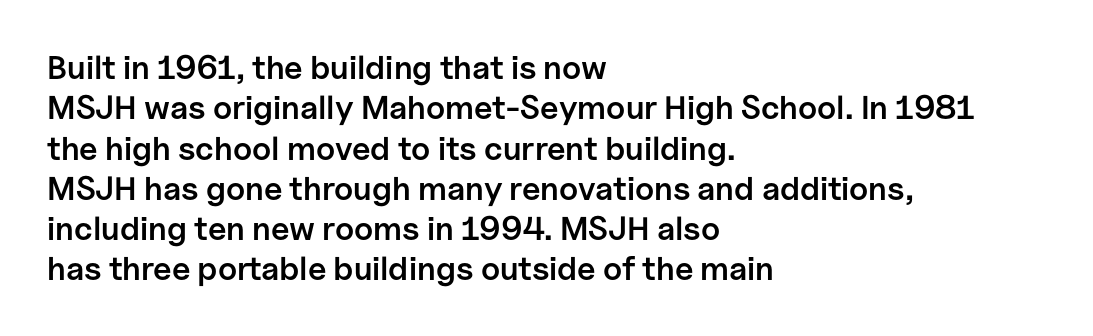
In CSS terms this would be text-align: left. Students, note that the glyphs here touch the page at normal intervals. Notice the strokes are somewhat thickened but not fully heavy: this is a semibold. I'd call this a sans setting — the letters go barefoot.
